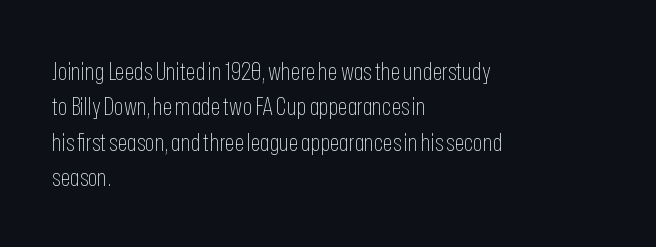
The image shows 25 px text type, upright; set left-aligned, normal line spacing (1.42x), normal letter spacing, not underlined.
